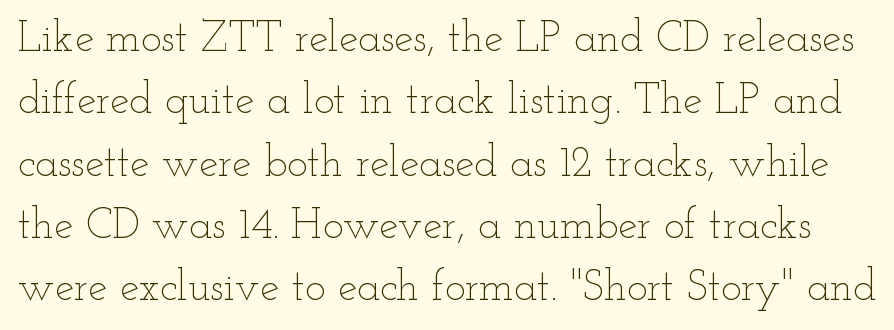
Descenders are the only things crossing below the line. The type is set solid horizontally, with unmodified tracking. Is this a fixed-width face? No — the glyphs have proportional, varying widths. Bold? No — there's no thickening of the strokes. Does the lettering tilt? It doesn't — this is upright. Summary of vertical rhythm: regular, with standard interline spacing.
